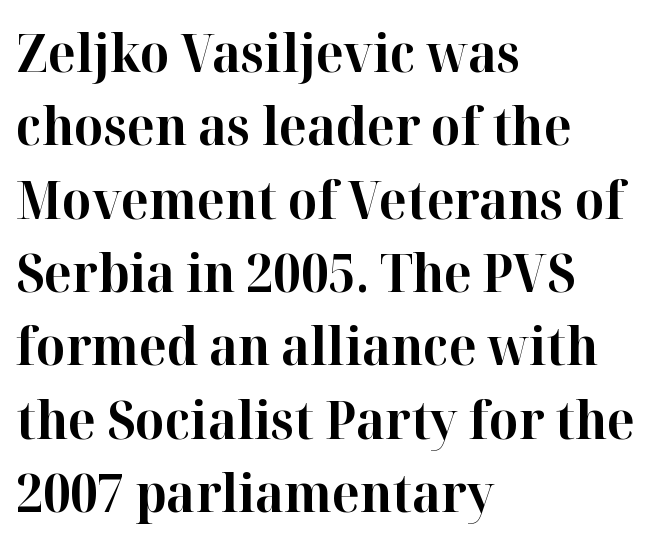
Q: Is the text bold? A: Yes.
Q: Is the text italic (slanted)? A: No, it is upright.
Q: Is the typeface a serif or a sans-serif typeface? A: Serif.
Q: Is the text underlined? A: No.
Q: How is the paragraph aligned? A: Left-aligned.
Q: Is the spacing between letters normal or unusually wide? A: Normal.
Q: Is the spacing between lines tight, normal or loose? A: Normal.
Q: Width (condensed, normal, or wide)? A: Normal.
Q: Stroke contrast? A: High.
Q: x-height? A: Medium.
Q: Monospaced? A: No.
